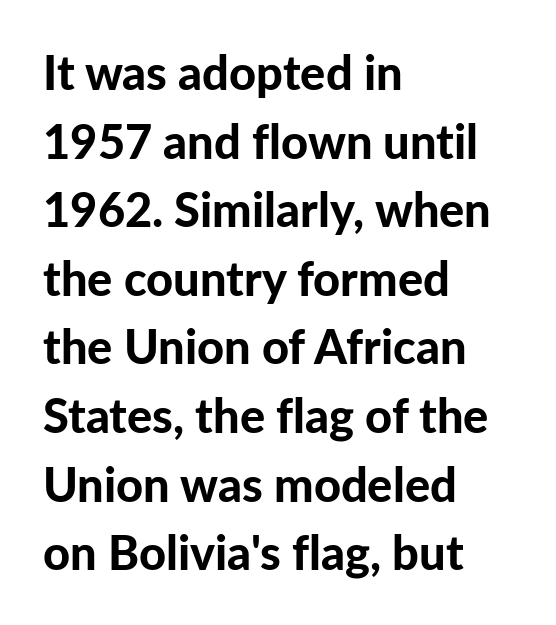
Q: Is the text bold? A: Yes.
Q: Is the text italic (slanted)? A: No, it is upright.
Q: Is the typeface a serif or a sans-serif typeface? A: Sans-serif.
Q: Is the text underlined? A: No.
Q: How is the paragraph aligned? A: Left-aligned.
Q: Is the spacing between letters normal or unusually wide? A: Normal.
Q: Is the spacing between lines tight, normal or loose? A: Normal.
Q: Width (condensed, normal, or wide)? A: Normal.
Q: Stroke contrast? A: Low.
Q: x-height? A: Medium.
Q: Monospaced? A: No.
